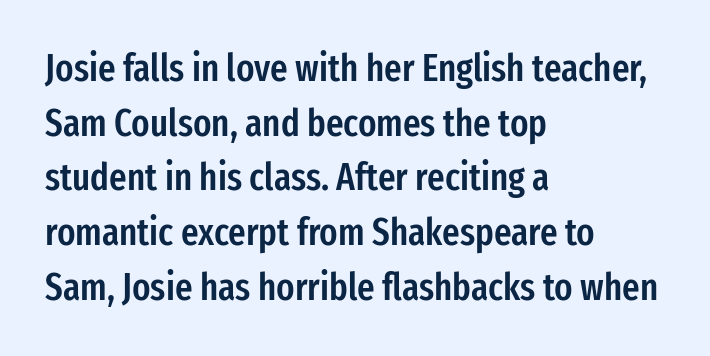
{"serif": "no", "italic": "no", "bold": "semi", "weight": "semibold", "width": "condensed", "stroke_contrast": "low", "x_height": "medium", "monospaced": "no", "underline": "no", "align": "left", "line_spacing": "normal", "line_spacing_ratio": 1.44, "letter_spacing": "normal", "letter_spacing_em": 0.0, "glyph_px": 38}
